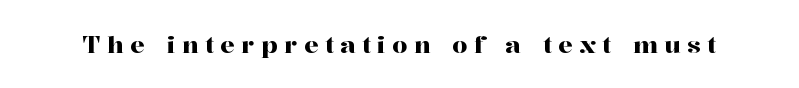
The image shows 24 px text type, upright; set unusually wide letter spacing (+0.27 em), not underlined.
